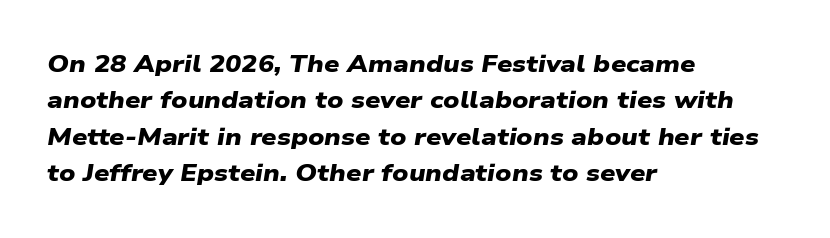
The image shows 24 px bold type; set left-aligned, normal line spacing (1.52x), normal letter spacing, not underlined.
